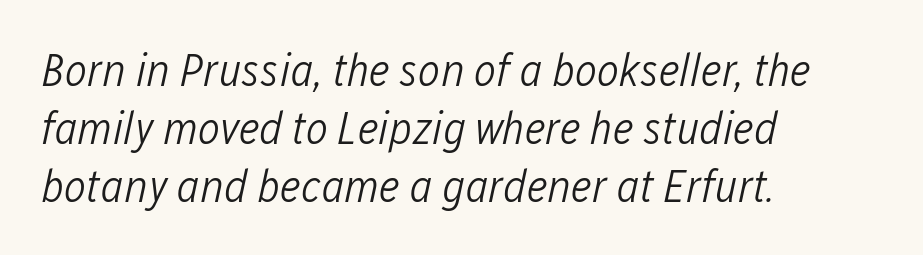
Horizontally, the lines are justified to the leading edge only. Type without underlining. Slant detected: the letters are inclined. The letterforms sit shoulder to shoulder at normal distance.
